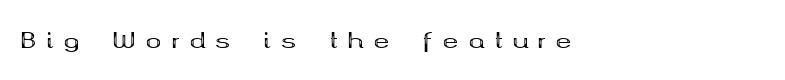
{"italic": "no", "bold": "yes", "underline": "no", "align": "left", "letter_spacing": "wide", "letter_spacing_em": 0.48, "glyph_px": 21}
